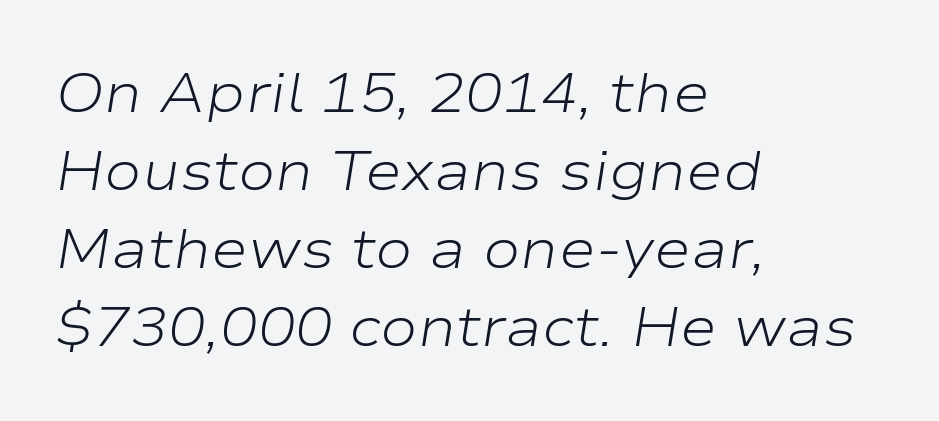
Q: Is the text bold? A: No.
Q: Is the text italic (slanted)? A: Yes, it leans right by about 9 degrees.
Q: Is the text underlined? A: No.
Q: How is the paragraph aligned? A: Left-aligned.
Q: Is the spacing between letters normal or unusually wide? A: Normal.
Q: Is the spacing between lines tight, normal or loose? A: Normal.
Q: Width (condensed, normal, or wide)? A: Wide.
Q: Stroke contrast? A: Low.
Q: x-height? A: Medium.
Q: Monospaced? A: No.
